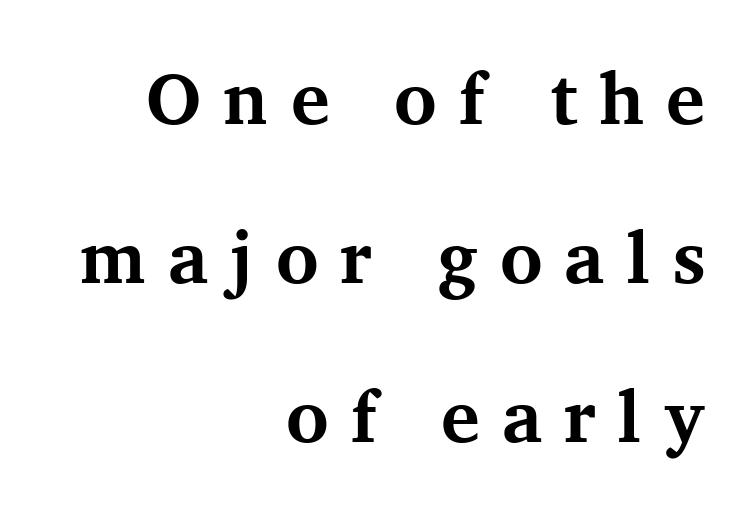
Q: Is the text bold? A: Yes.
Q: Is the text italic (slanted)? A: No, it is upright.
Q: Is the typeface a serif or a sans-serif typeface? A: Serif.
Q: Is the text underlined? A: No.
Q: How is the paragraph aligned? A: Right-aligned.
Q: Is the spacing between letters normal or unusually wide? A: Unusually wide.
Q: Is the spacing between lines tight, normal or loose? A: Loose.
Q: Width (condensed, normal, or wide)? A: Normal.
Q: Stroke contrast? A: Medium.
Q: x-height? A: Medium.
Q: Monospaced? A: No.
